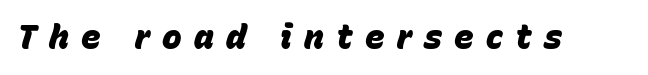
Q: Is the text bold? A: Yes.
Q: Is the text italic (slanted)? A: Yes, it leans right by about 15 degrees.
Q: Is the text underlined? A: No.
Q: Is the spacing between letters normal or unusually wide? A: Unusually wide.
Q: Width (condensed, normal, or wide)? A: Normal.
Q: Stroke contrast? A: Low.
Q: x-height? A: Large.
Q: Monospaced? A: No.
